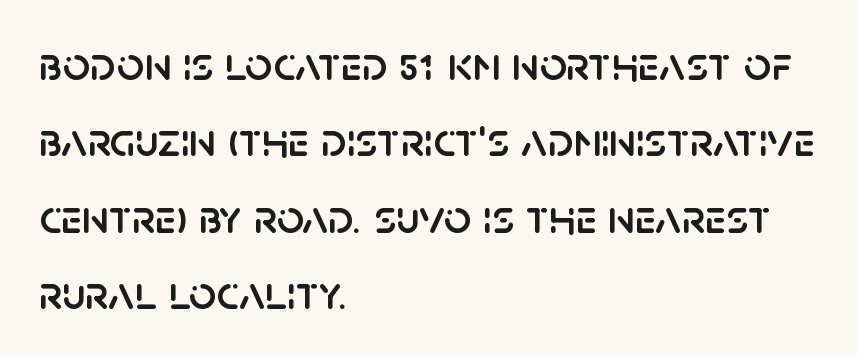
The image shows 48 px sans-serif type, upright; set left-aligned, normal line spacing (1.59x), normal letter spacing, not underlined; low stroke contrast and a large x-height.
